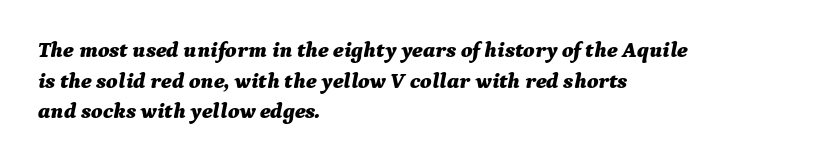
Q: Is the text bold? A: Yes.
Q: Is the text italic (slanted)? A: Yes, it leans right by about 9 degrees.
Q: Is the text underlined? A: No.
Q: How is the paragraph aligned? A: Left-aligned.
Q: Is the spacing between letters normal or unusually wide? A: Normal.
Q: Is the spacing between lines tight, normal or loose? A: Normal.
